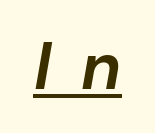
The image shows 66 px bold type, italic (leaning right); set unusually wide letter spacing (+0.45 em), underlined; low stroke contrast and a medium x-height.
